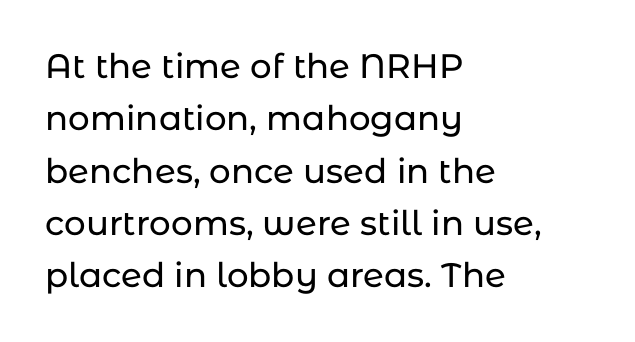
Note the varied advance widths — an 'i' is clearly narrower than an 'm'. Notice how the stems are strictly vertical — no italics here. Descender tails drop into unmarked territory. The designer left line spacing at the default. What stands out about the letter spacing? Nothing — it is the standard amount. Typeset ragged right — the left edge is the straight one.
